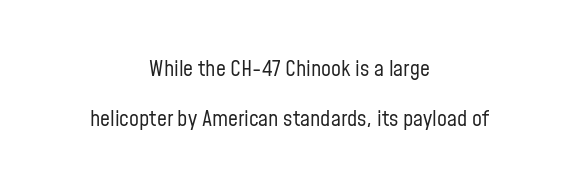
The image shows 22 px text type, upright; set centered, loose line spacing (2.29x), normal letter spacing, not underlined.
